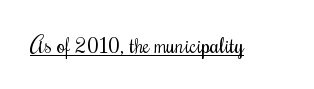
Does a line run under the words? Yes, clearly. Each word holds together tightly as a unit, with standard inter-letter gaps. Compared with a typical body face, this is equally light or lighter still.
